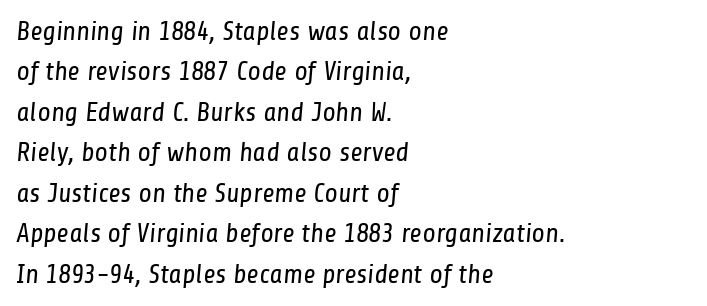
{"bold": "no", "underline": "no", "align": "left", "line_spacing": "normal", "line_spacing_ratio": 1.5, "letter_spacing": "normal", "letter_spacing_em": 0.0, "glyph_px": 27}
